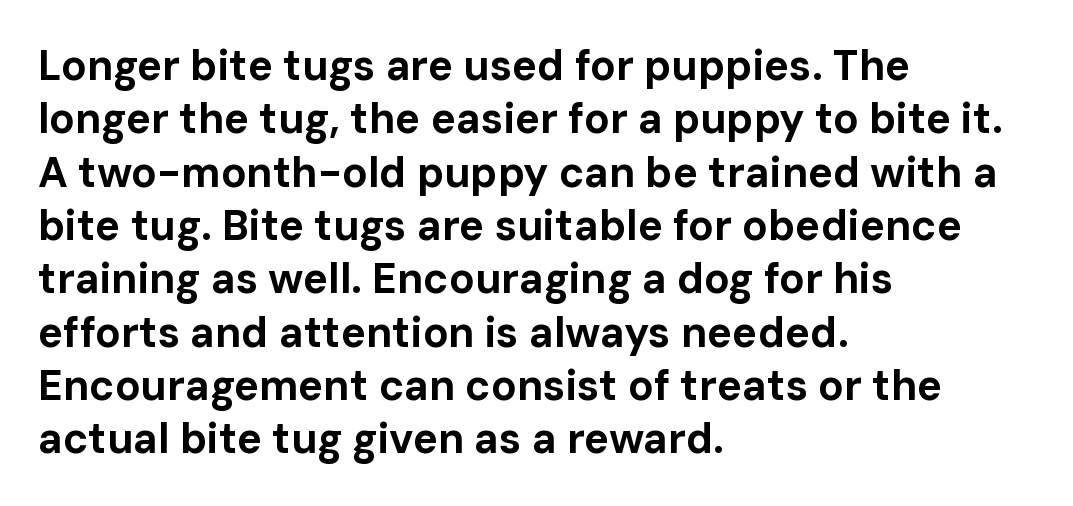
Q: Is the text bold? A: Yes.
Q: Is the text italic (slanted)? A: No, it is upright.
Q: Is the typeface a serif or a sans-serif typeface? A: Sans-serif.
Q: Is the text underlined? A: No.
Q: How is the paragraph aligned? A: Left-aligned.
Q: Is the spacing between letters normal or unusually wide? A: Normal.
Q: Is the spacing between lines tight, normal or loose? A: Normal.
Q: Width (condensed, normal, or wide)? A: Normal.
Q: Stroke contrast? A: Low.
Q: x-height? A: Medium.
Q: Monospaced? A: No.
